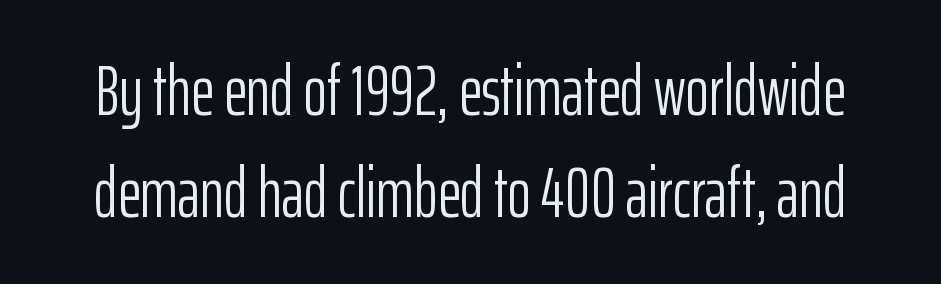
The image shows 71 px light, condensed sans-serif type, upright; set normal line spacing (1.44x), normal letter spacing, not underlined; low stroke contrast and a medium x-height.
